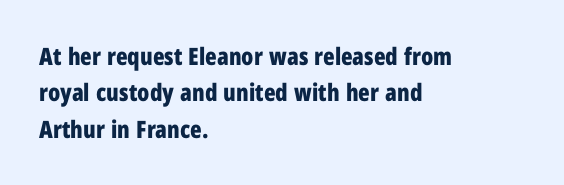
{"italic": "no", "bold": "yes", "underline": "no", "align": "left", "line_spacing": "normal", "line_spacing_ratio": 1.52, "letter_spacing": "normal", "letter_spacing_em": 0.0, "glyph_px": 24}
